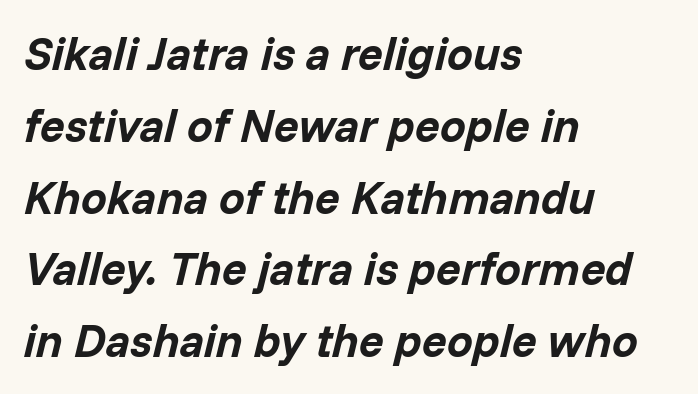
{"italic": "yes", "lean": "right", "slant_degrees": 14, "bold": "yes", "weight": "bold", "width": "normal", "stroke_contrast": "low", "x_height": "medium", "monospaced": "no", "underline": "no", "align": "left", "line_spacing": "normal", "line_spacing_ratio": 1.56, "letter_spacing": "normal", "letter_spacing_em": 0.0, "glyph_px": 46}
